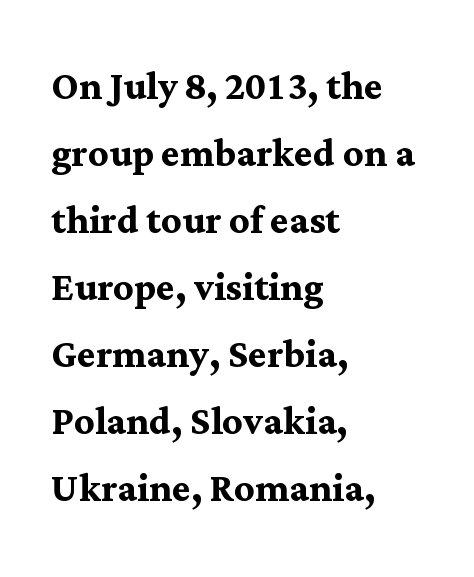
The image shows 50 px semibold serif type, upright; set left-aligned, normal line spacing (1.34x), normal letter spacing, not underlined; medium stroke contrast and a medium x-height.
